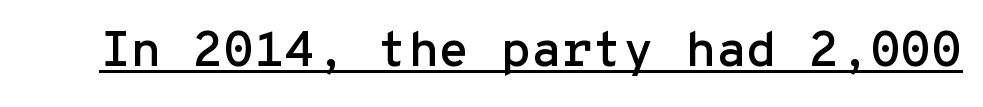
This rendering features underlined lettering. The rendering uses typewriter-style spacing with identical character cells. The type is set solid horizontally, with unmodified tracking. Serifs: no, the terminals of the letterforms are clean.
